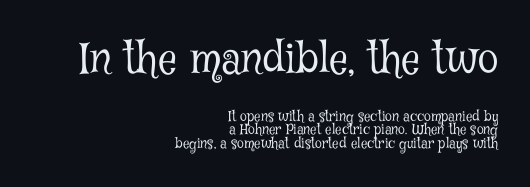
The image shows 42 px light, condensed serif type, upright; set right-aligned, tight line spacing (0.98x), normal letter spacing, not underlined; the first (top) block is 3.0x larger; low stroke contrast and a medium x-height.
